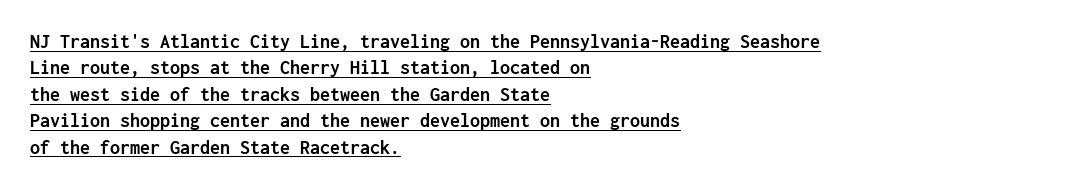
Q: Is the text bold? A: Yes.
Q: Is the text italic (slanted)? A: No, it is upright.
Q: Is the text underlined? A: Yes.
Q: How is the paragraph aligned? A: Left-aligned.
Q: Is the spacing between letters normal or unusually wide? A: Normal.
Q: Is the spacing between lines tight, normal or loose? A: Normal.
